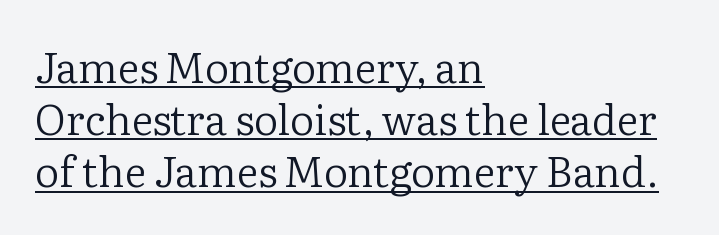
Q: Is the text bold? A: No.
Q: Is the text italic (slanted)? A: No, it is upright.
Q: Is the typeface a serif or a sans-serif typeface? A: Serif.
Q: Is the text underlined? A: Yes.
Q: How is the paragraph aligned? A: Left-aligned.
Q: Is the spacing between letters normal or unusually wide? A: Normal.
Q: Width (condensed, normal, or wide)? A: Normal.
Q: Stroke contrast? A: Low.
Q: x-height? A: Medium.
Q: Monospaced? A: No.
